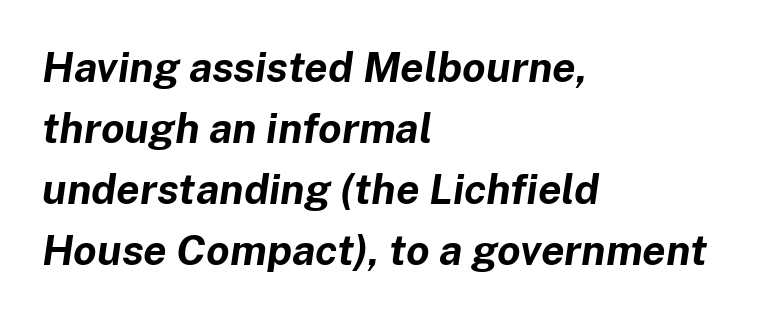
The face used here is proportionally spaced, like ordinary book or web type. Typesetter's note: full bold, strokes at maximum text heaviness. Tracking here is standard; glyphs follow each other at the usual distance. Does the leading feel generous? No, just average. A clean baseline with only descenders dipping below it.
